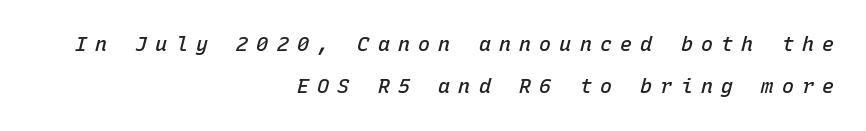
Q: Is the text bold? A: Semi-bold.
Q: Is the text italic (slanted)? A: Yes, it leans right by about 15 degrees.
Q: Is the text underlined? A: No.
Q: How is the paragraph aligned? A: Right-aligned.
Q: Is the spacing between letters normal or unusually wide? A: Unusually wide.
Q: Is the spacing between lines tight, normal or loose? A: Loose.
